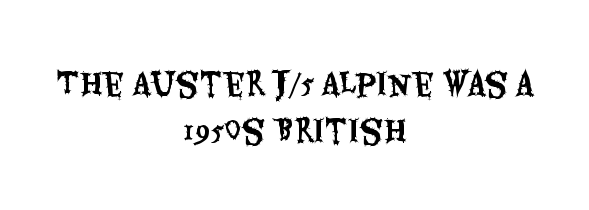
Are there feet on the stems? There aren't — it's a sans. Observe the ordinary spacing: letters are neighbours, not strangers. No italicization has been applied; the sample stays upright. Honestly, there is no underline to notice here at all.
